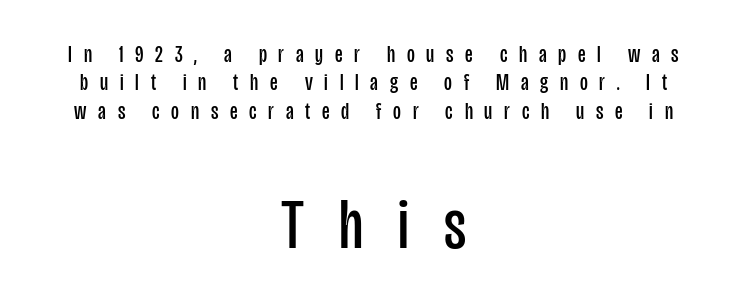
Q: Is the text bold? A: No.
Q: Is the text italic (slanted)? A: No, it is upright.
Q: Is the typeface a serif or a sans-serif typeface? A: Sans-serif.
Q: Is the text underlined? A: No.
Q: How is the paragraph aligned? A: Centered.
Q: Is the spacing between letters normal or unusually wide? A: Unusually wide.
Q: Which block of text is set in a larger size, the first (top) or the second (bottom)? A: The second (bottom) one.
Q: Width (condensed, normal, or wide)? A: Condensed.
Q: Stroke contrast? A: Low.
Q: x-height? A: Large.
Q: Monospaced? A: No.
